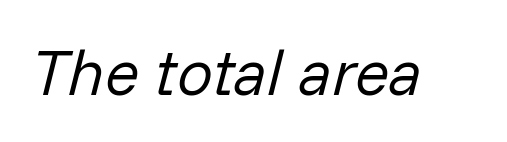
Quick note: underline off. This reads as an unemphasized weight, regular at the heaviest. This sample uses plain, unmodified letter spacing. Is this a fixed-width face? No — the glyphs have proportional, varying widths. There's an unmistakable incline to the writing here.
